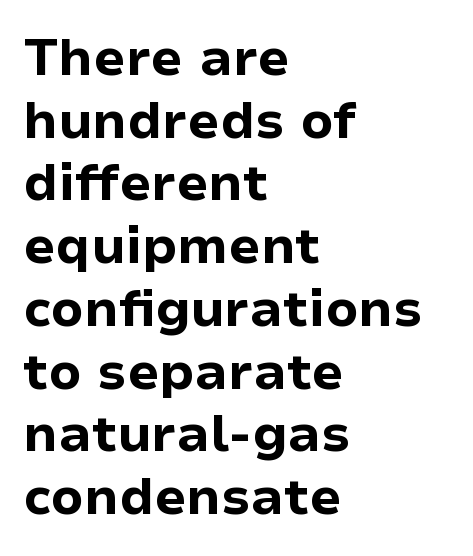
Q: Is the text bold? A: Yes.
Q: Is the text italic (slanted)? A: No, it is upright.
Q: Is the typeface a serif or a sans-serif typeface? A: Sans-serif.
Q: Is the text underlined? A: No.
Q: How is the paragraph aligned? A: Left-aligned.
Q: Is the spacing between letters normal or unusually wide? A: Normal.
Q: Width (condensed, normal, or wide)? A: Normal.
Q: Stroke contrast? A: Low.
Q: x-height? A: Medium.
Q: Monospaced? A: No.
